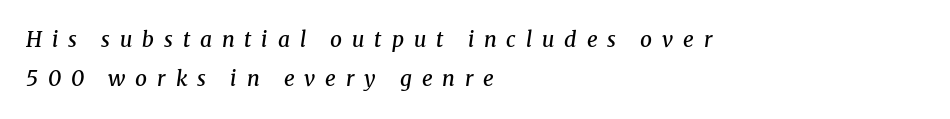
The image shows 21 px text type, italic (leaning right); set left-aligned, line spacing 1.87x, unusually wide letter spacing (+0.47 em), not underlined.
